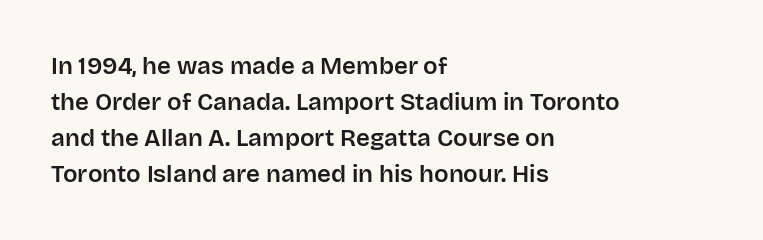
The image shows 24 px text type, upright; set left-aligned, normal line spacing (1.5x), normal letter spacing, not underlined.
